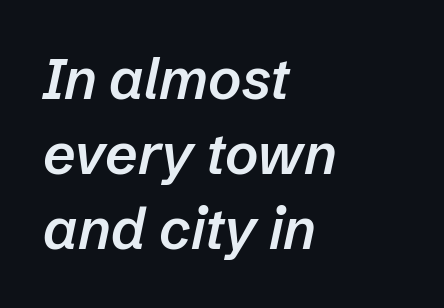
An italicized treatment has been applied to the whole sample. Notice the strokes are somewhat thickened but not fully heavy: this is a semibold. The line-height multiplier appears to be the usual default. Inter-character spacing is left at the font's built-in metrics. Letters rest on an invisible, unmarked baseline. These lines are rendered in a variable-pitch font.
